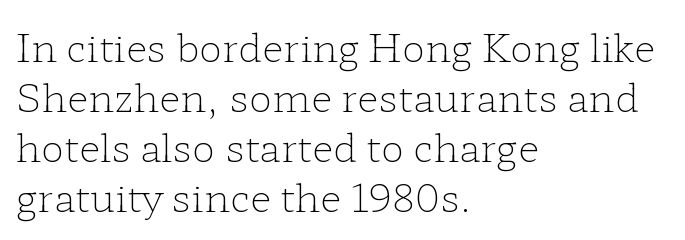
Q: Is the text bold? A: No.
Q: Is the text italic (slanted)? A: No, it is upright.
Q: Is the typeface a serif or a sans-serif typeface? A: Serif.
Q: Is the text underlined? A: No.
Q: How is the paragraph aligned? A: Left-aligned.
Q: Is the spacing between letters normal or unusually wide? A: Normal.
Q: Is the spacing between lines tight, normal or loose? A: Normal.
Q: Width (condensed, normal, or wide)? A: Wide.
Q: Stroke contrast? A: Low.
Q: x-height? A: Medium.
Q: Monospaced? A: No.
